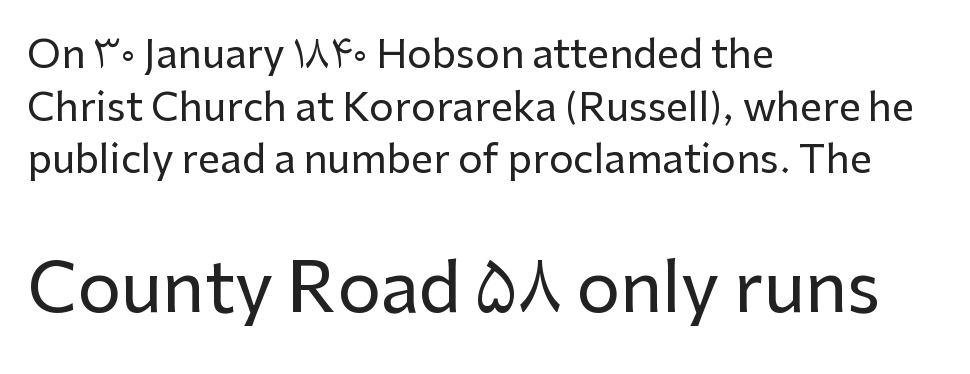
Character size in the trailing block exceeds that of the leading block. Each letter keeps its own natural width here, so spacing adapts to shape. Ascenders rise straight up at ninety degrees. The rendering uses a moderate line-height, typical for paragraphs. Font category for this specimen: sans-serif.
